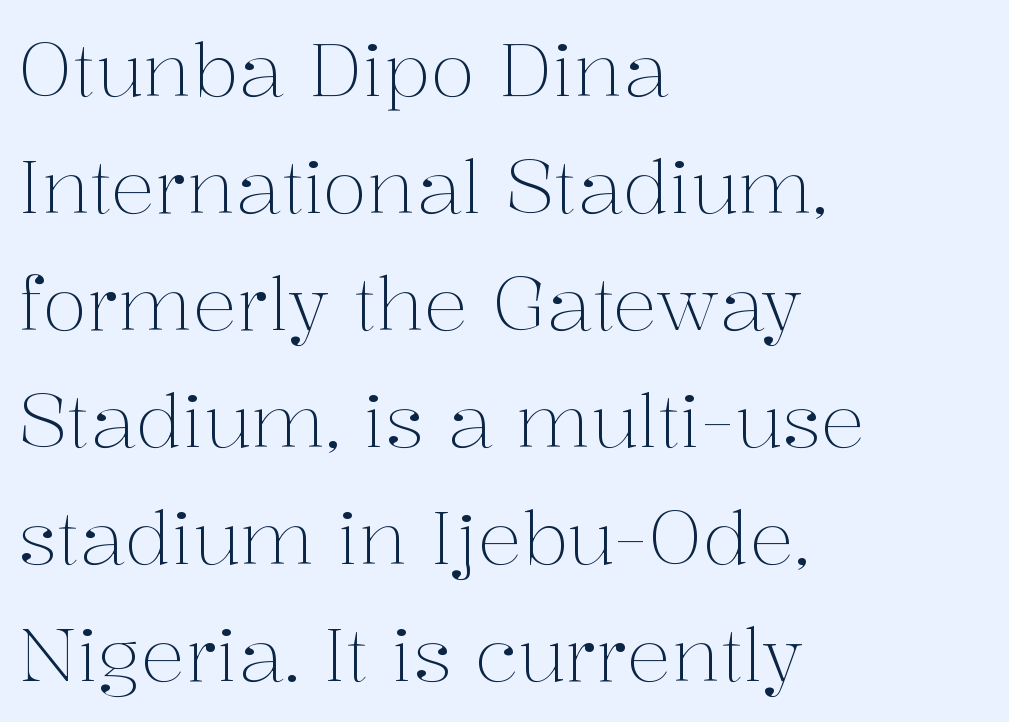
The image shows 74 px light serif type, upright; set left-aligned, normal line spacing (1.58x), normal letter spacing, not underlined; medium stroke contrast and a medium x-height.
